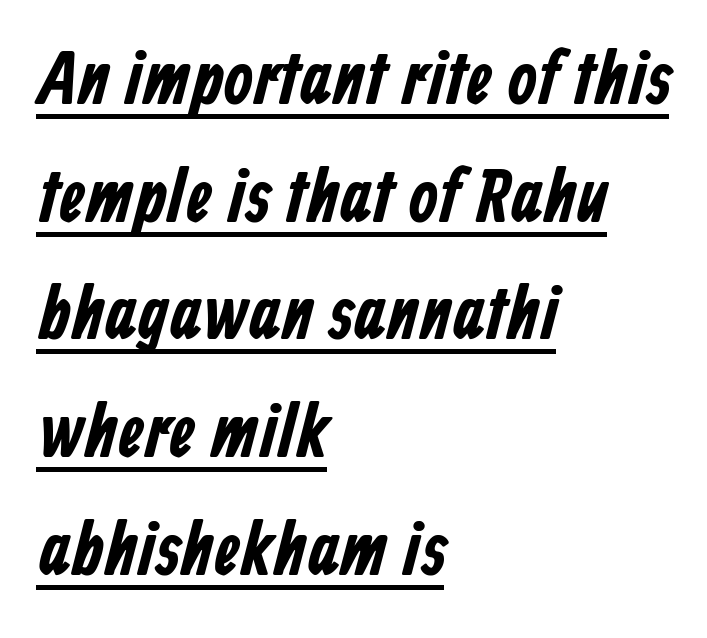
The image shows 75 px condensed sans-serif type; set left-aligned, normal line spacing (1.57x), normal letter spacing, underlined; low stroke contrast and a medium x-height.
